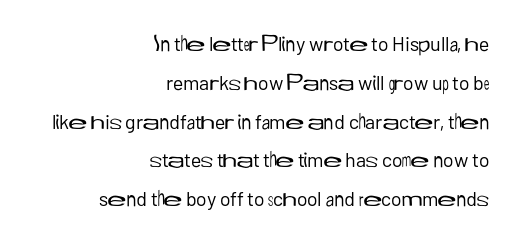
Q: Is the text bold? A: No.
Q: Is the text italic (slanted)? A: No, it is upright.
Q: Is the text underlined? A: No.
Q: How is the paragraph aligned? A: Right-aligned.
Q: Is the spacing between letters normal or unusually wide? A: Normal.
Q: Is the spacing between lines tight, normal or loose? A: Loose.
